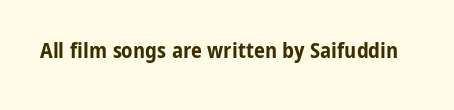
The image shows 22 px bold type, upright; set normal letter spacing, not underlined.
